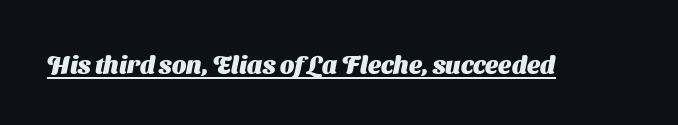
The tracking reads as untouched default to a designer's eye. Students, this is bold: see how much ink each stroke carries. Emphasis is given by a line drawn under the lettering.
